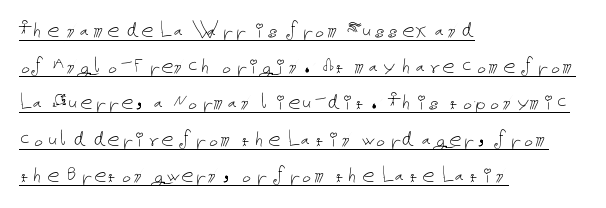
{"italic": "no", "bold": "no", "underline": "yes", "align": "left", "line_spacing": "normal", "line_spacing_ratio": 1.51, "letter_spacing": "normal", "letter_spacing_em": 0.0, "glyph_px": 24}
